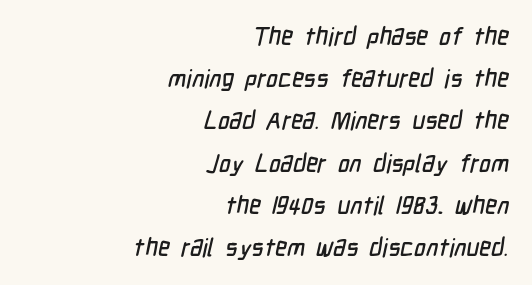
The image shows 25 px text type; set right-aligned, normal line spacing (1.69x), normal letter spacing, not underlined.
